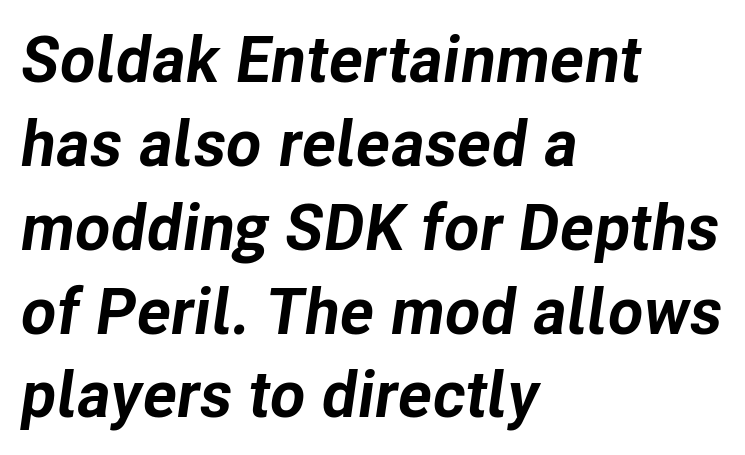
Lines of text with bare space underneath. Each letter keeps its own natural width here, so spacing adapts to shape. You could call the tracking neutral — neither tight nor loose. A classic flush-left, rag-right setting is used for this passage. Summary of weight: heavy, a full bold. The specimen reads as italic at a glance.
